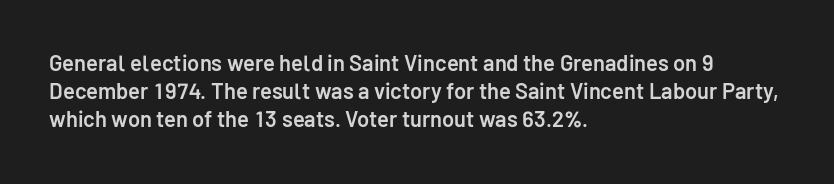
The image shows 22 px text type, upright; set left-aligned, normal line spacing (1.28x), normal letter spacing, not underlined.
